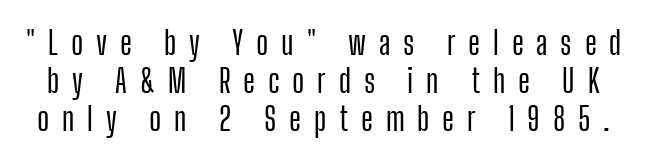
Type style note: lacks serifs. Ascenders rise straight up at ninety degrees. This sample has the flowing, uneven cadence of proportional lettering. Loose tracking; the words dissolve into strings of separated letters. The specimen omits any rule beneath the text block's lines.
